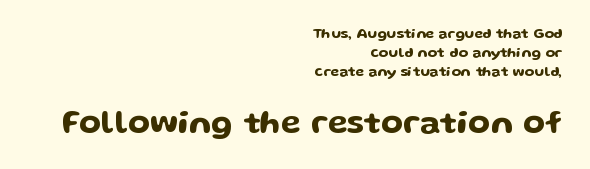
The passage is arranged like a letterhead date or caption credit — flush right. Between these two stacked blocks, the lower one wins on size. Italic: no, the glyphs are upright roman. Each row of text sits above clean, open space.
